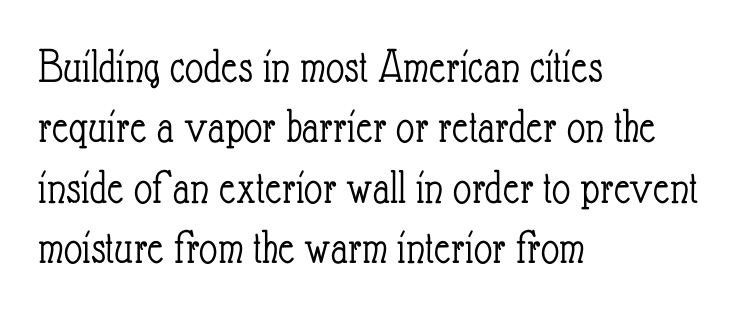
Q: Is the text bold? A: No.
Q: Is the text italic (slanted)? A: No, it is upright.
Q: Is the text underlined? A: No.
Q: How is the paragraph aligned? A: Left-aligned.
Q: Is the spacing between letters normal or unusually wide? A: Normal.
Q: Width (condensed, normal, or wide)? A: Condensed.
Q: Stroke contrast? A: Low.
Q: x-height? A: Small.
Q: Monospaced? A: No.
